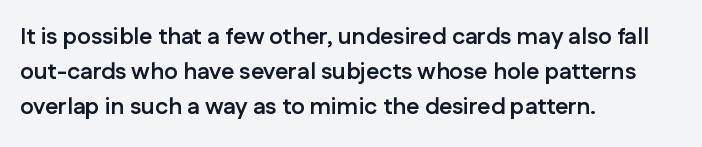
Q: Is the text bold? A: Yes.
Q: Is the text italic (slanted)? A: No, it is upright.
Q: Is the text underlined? A: No.
Q: How is the paragraph aligned? A: Left-aligned.
Q: Is the spacing between letters normal or unusually wide? A: Normal.
Q: Is the spacing between lines tight, normal or loose? A: Normal.
